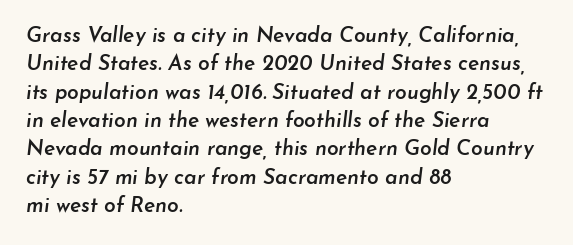
Just letters on the line, the space beneath them empty. Notice the strokes are somewhat thickened but not fully heavy: this is a semibold. The lines are quadded left. The leading is moderate, giving the passage an even texture. There is no visible air inserted between adjacent glyphs.
